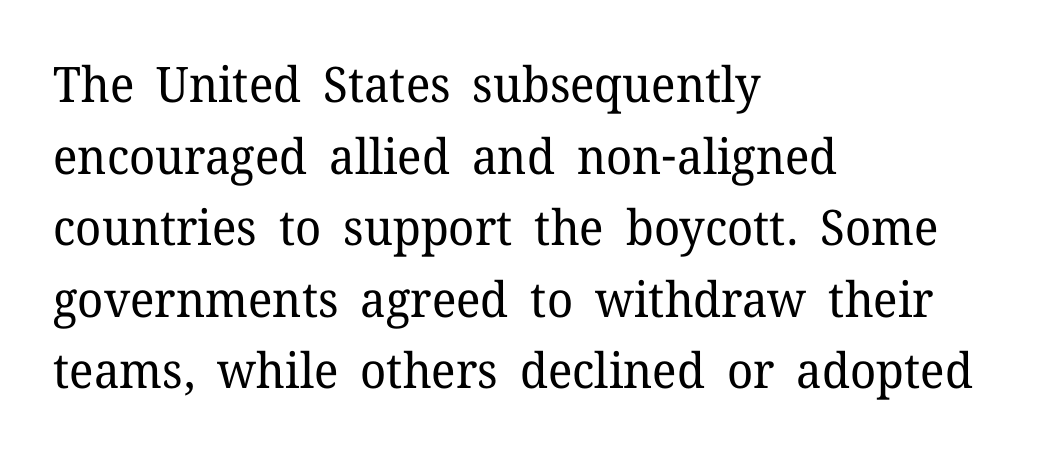
Q: Is the text bold? A: No.
Q: Is the text italic (slanted)? A: No, it is upright.
Q: Is the typeface a serif or a sans-serif typeface? A: Serif.
Q: Is the text underlined? A: No.
Q: How is the paragraph aligned? A: Left-aligned.
Q: Is the spacing between letters normal or unusually wide? A: Normal.
Q: Is the spacing between lines tight, normal or loose? A: Normal.
Q: Width (condensed, normal, or wide)? A: Normal.
Q: Stroke contrast? A: Low.
Q: x-height? A: Medium.
Q: Monospaced? A: No.
